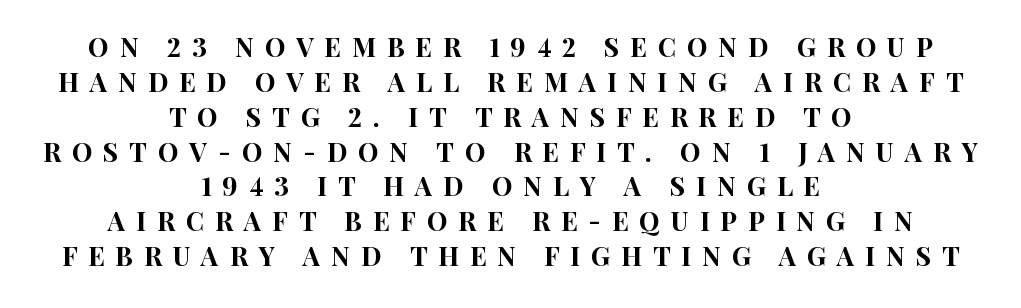
{"italic": "no", "underline": "no", "align": "center", "line_spacing": "normal", "line_spacing_ratio": 1.34, "letter_spacing": "wide", "letter_spacing_em": 0.42, "glyph_px": 26}
